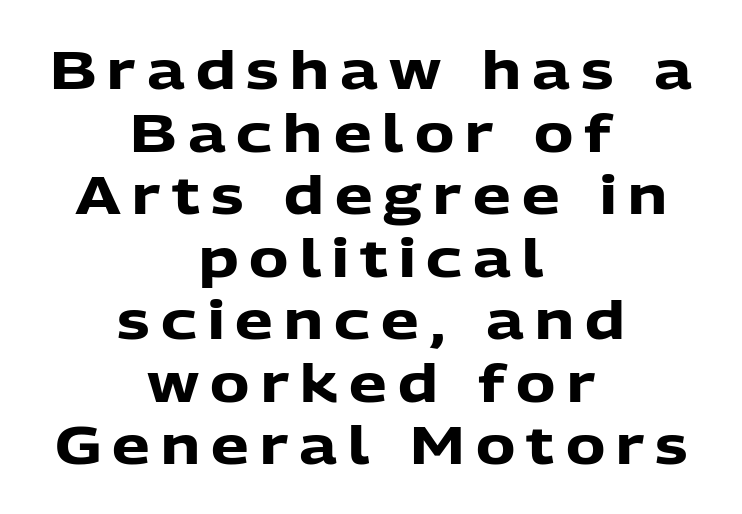
Every character sits straight up, as roman type does. Underlining? Definitely not there. Look at the bottom of the vertical strokes: they stop flat, with no serifs. The whitespace from short lines is split evenly between both sides.
